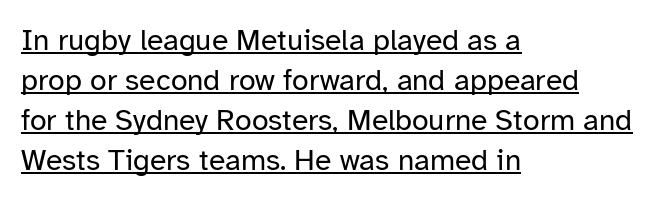
Q: Is the text bold? A: No.
Q: Is the text italic (slanted)? A: No, it is upright.
Q: Is the typeface a serif or a sans-serif typeface? A: Sans-serif.
Q: Is the text underlined? A: Yes.
Q: How is the paragraph aligned? A: Left-aligned.
Q: Is the spacing between letters normal or unusually wide? A: Normal.
Q: Is the spacing between lines tight, normal or loose? A: Normal.
Q: Width (condensed, normal, or wide)? A: Normal.
Q: Stroke contrast? A: Low.
Q: x-height? A: Medium.
Q: Monospaced? A: No.
